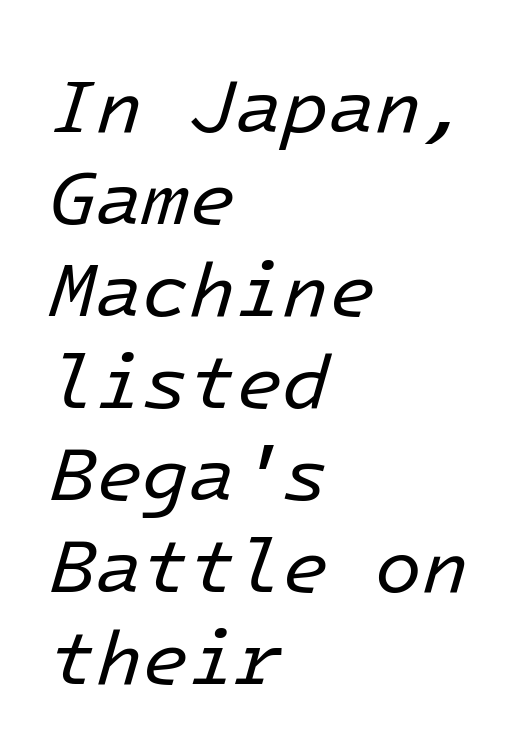
The specimen reads as italic at a glance. A classic flush-left, rag-right setting is used for this passage. Nothing heavy about these letters — not bold at all. Standard letterfit; no display-style spreading of the glyphs. The space directly below the letters is spotless.
